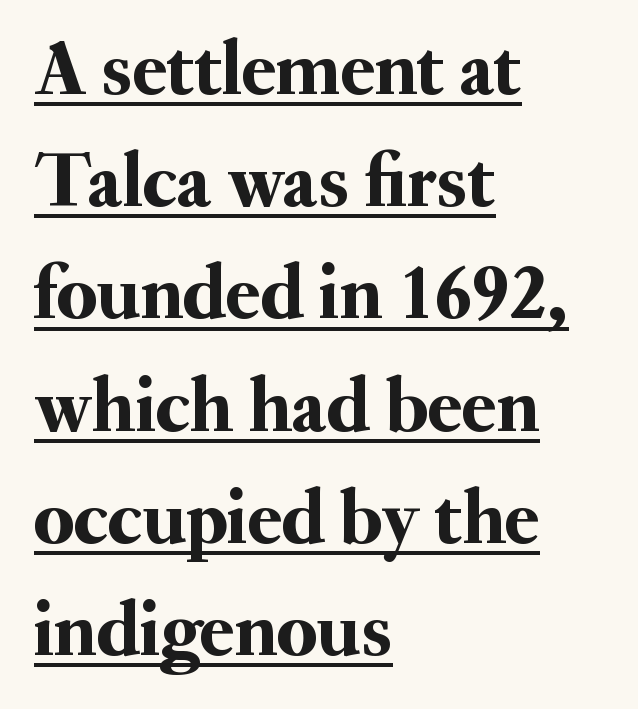
This sample has the flowing, uneven cadence of proportional lettering. The designer went with a serif here, giving each stem small feet. Compared with undecorated copy, this sample adds a rule below the words. This sample uses plain, unmodified letter spacing. Short and long lines alike share a common starting point at left.
